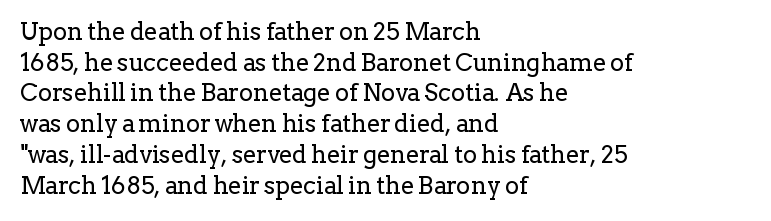
Q: Is the text bold? A: No.
Q: Is the text italic (slanted)? A: No, it is upright.
Q: Is the text underlined? A: No.
Q: How is the paragraph aligned? A: Left-aligned.
Q: Is the spacing between letters normal or unusually wide? A: Normal.
Q: Is the spacing between lines tight, normal or loose? A: Normal.
